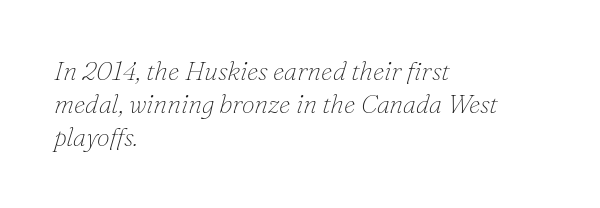
Q: Is the text bold? A: No.
Q: Is the text italic (slanted)? A: Yes, it leans right by about 16 degrees.
Q: Is the text underlined? A: No.
Q: How is the paragraph aligned? A: Left-aligned.
Q: Is the spacing between letters normal or unusually wide? A: Normal.
Q: Is the spacing between lines tight, normal or loose? A: Normal.
